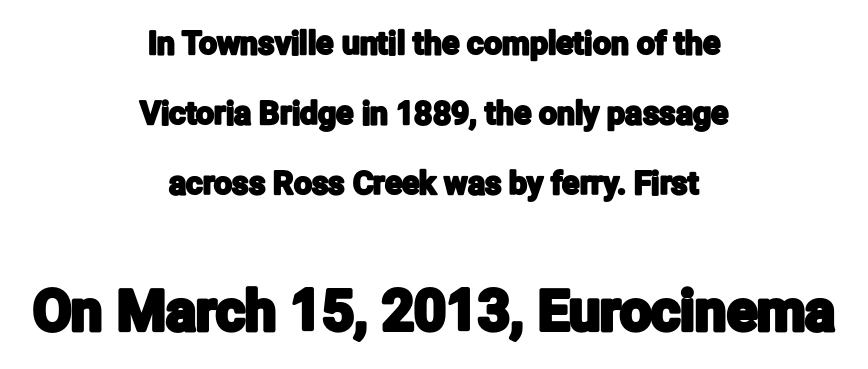
The compositor balanced each line on the midline. The specimen reads as upright at a glance. Two sizes are in play, and the larger belongs to the second block. This sample has the flowing, uneven cadence of proportional lettering.
